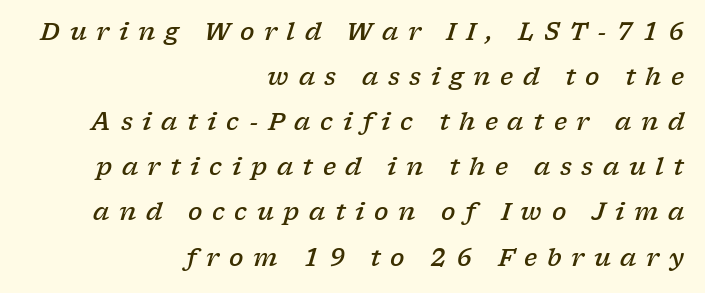
Stems and bowls a touch heavier than normal — semibold. Slant detected: the letters are inclined. Descenders hang freely into open space. These lines have a slow, spaced-out rhythm from letter to letter.
